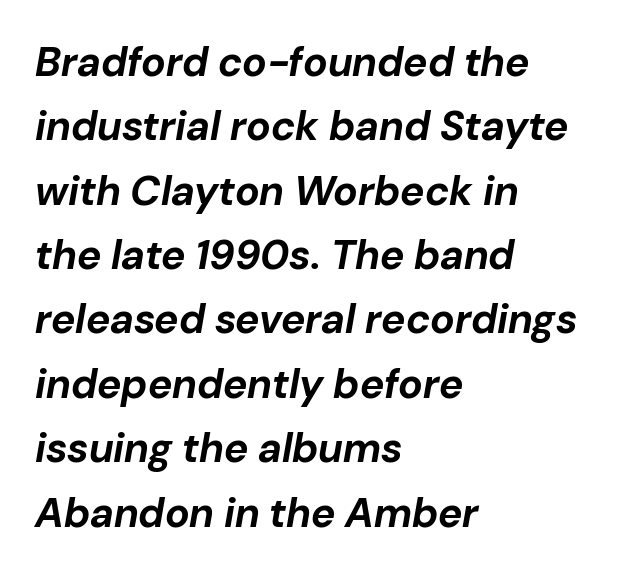
Glance below the letters and you will spot only blank space. Caption: standard tracking, unaltered. Quick note: interline space is typical. Compared with ordinary roman type, these characters are visibly tilted.
